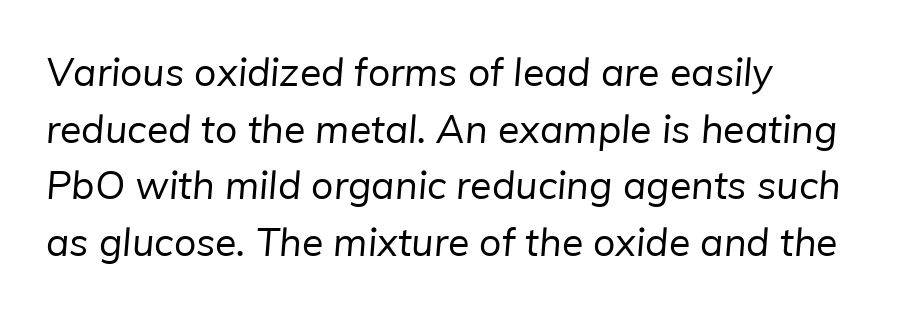
Q: Is the text bold? A: No.
Q: Is the typeface a serif or a sans-serif typeface? A: Sans-serif.
Q: Is the text underlined? A: No.
Q: How is the paragraph aligned? A: Left-aligned.
Q: Is the spacing between letters normal or unusually wide? A: Normal.
Q: Is the spacing between lines tight, normal or loose? A: Normal.
Q: Width (condensed, normal, or wide)? A: Normal.
Q: Stroke contrast? A: Low.
Q: x-height? A: Medium.
Q: Monospaced? A: No.
